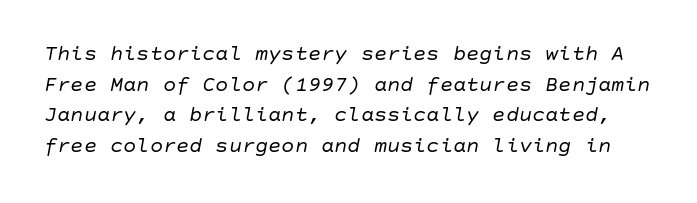
{"italic": "yes", "lean": "right", "slant_degrees": 10, "bold": "no", "underline": "no", "line_spacing": "normal", "line_spacing_ratio": 1.39, "letter_spacing": "normal", "letter_spacing_em": 0.0, "glyph_px": 22}
